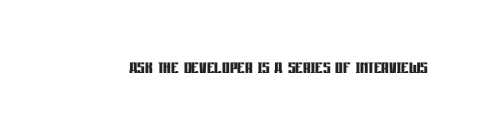
The image shows 24 px bold type, upright; set normal letter spacing, not underlined.
